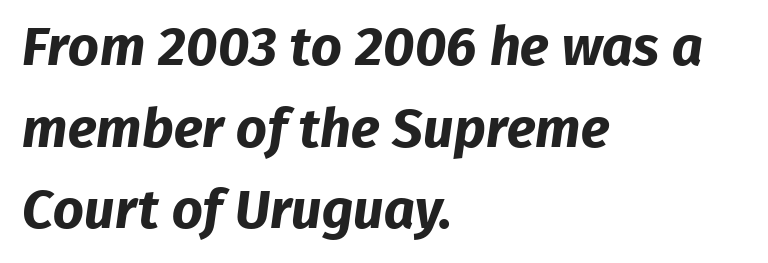
{"serif": "no", "bold": "yes", "weight": "bold", "width": "normal", "stroke_contrast": "low", "x_height": "medium", "monospaced": "no", "underline": "no", "align": "left", "line_spacing": "normal", "line_spacing_ratio": 1.51, "letter_spacing": "normal", "letter_spacing_em": 0.0, "glyph_px": 54}
